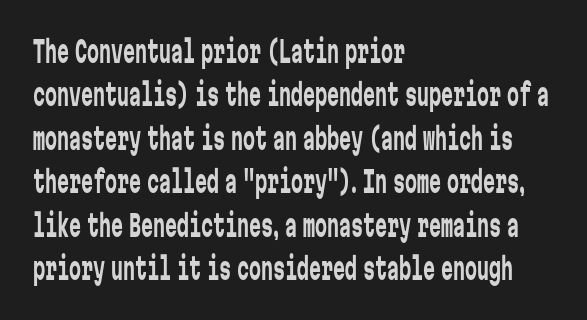
The passage shown is typed in a monospace face where columns stay perfectly aligned. Here the glyphs are tracked normally, forming tight word shapes. Honestly, there is no underline to notice here at all. To sum up the face: it is a sans, with no serifs. Vertically, the passage feels balanced, rows spaced as you'd expect. Nothing heavy about these letters — not bold at all.
